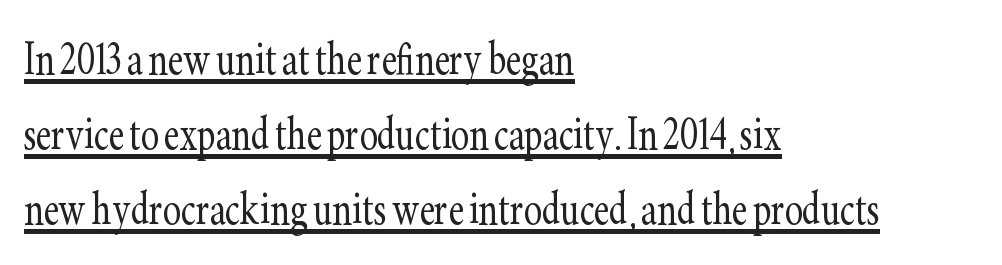
Q: Is the text bold? A: No.
Q: Is the text italic (slanted)? A: No, it is upright.
Q: Is the typeface a serif or a sans-serif typeface? A: Serif.
Q: Is the text underlined? A: Yes.
Q: How is the paragraph aligned? A: Left-aligned.
Q: Is the spacing between letters normal or unusually wide? A: Normal.
Q: Is the spacing between lines tight, normal or loose? A: Normal.
Q: Width (condensed, normal, or wide)? A: Condensed.
Q: Stroke contrast? A: Low.
Q: x-height? A: Small.
Q: Monospaced? A: No.
